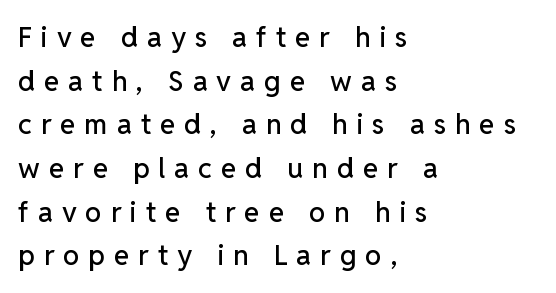
All the whitespace from short lines collects on the right. Proportional: the letters do not fall into vertical columns. These lines sit exactly where default settings would place them. These lines were composed using upright roman letters.
